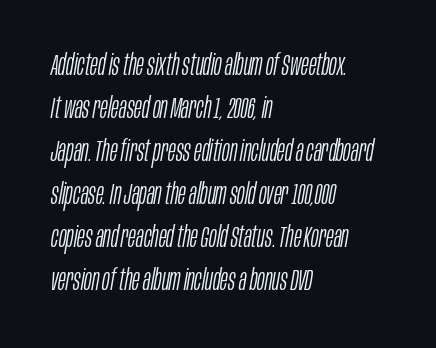
The image shows 29 px light, condensed type, italic (leaning right); set left-aligned, normal line spacing (1.48x), normal letter spacing, not underlined; low stroke contrast and a large x-height.
